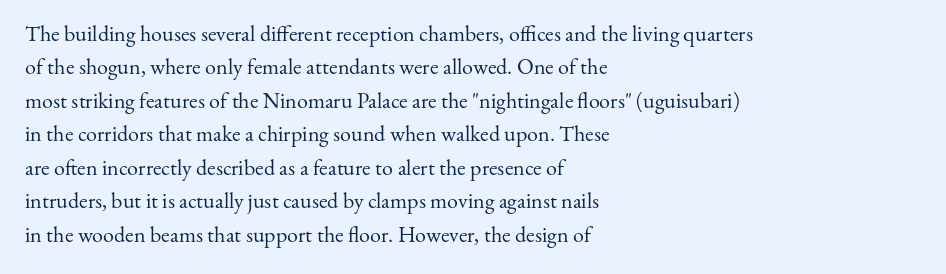
The image shows 22 px text type, upright; set left-aligned, normal line spacing (1.52x), normal letter spacing, not underlined.
